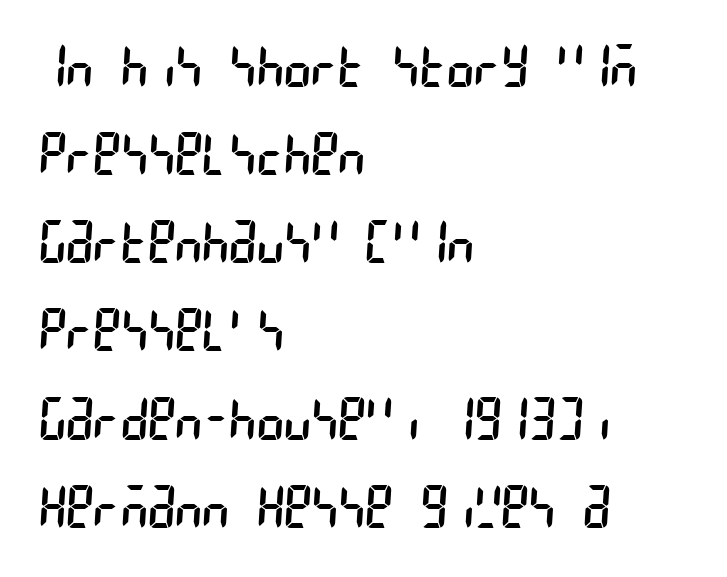
Q: Is the text bold? A: No.
Q: Is the typeface a serif or a sans-serif typeface? A: Sans-serif.
Q: Is the text underlined? A: No.
Q: How is the paragraph aligned? A: Left-aligned.
Q: Is the spacing between letters normal or unusually wide? A: Normal.
Q: Is the spacing between lines tight, normal or loose? A: Normal.
Q: Width (condensed, normal, or wide)? A: Condensed.
Q: Stroke contrast? A: Low.
Q: x-height? A: Large.
